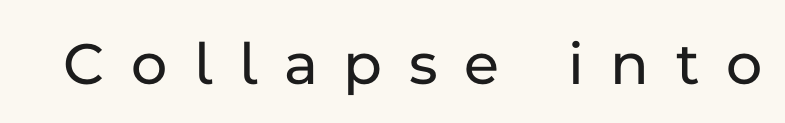
The image shows 62 px sans-serif type, upright; set unusually wide letter spacing (+0.43 em), not underlined; low stroke contrast and a medium x-height.
